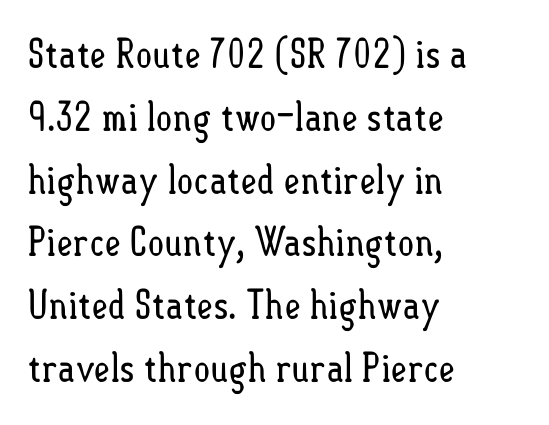
The image shows 40 px regular-weight, condensed type, upright; set left-aligned, normal line spacing (1.57x), normal letter spacing, not underlined; low stroke contrast and a small x-height.
